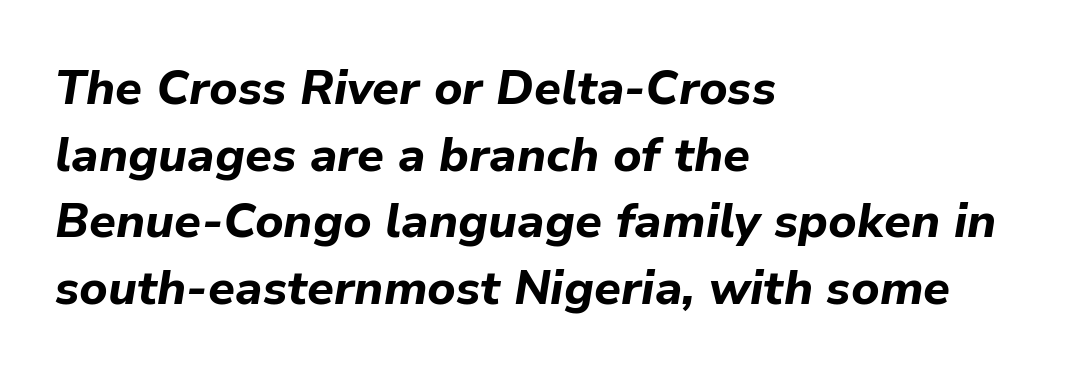
The image shows 48 px bold type, italic (leaning right); set left-aligned, normal line spacing (1.39x), normal letter spacing, not underlined; low stroke contrast and a medium x-height.
